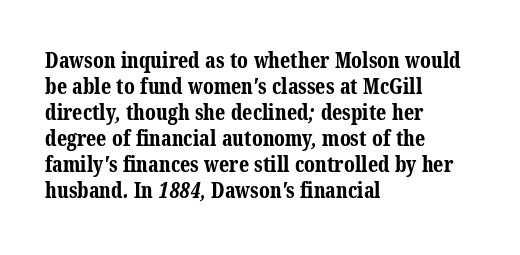
Q: Is the text bold? A: Yes.
Q: Is the text underlined? A: No.
Q: How is the paragraph aligned? A: Left-aligned.
Q: Is the spacing between letters normal or unusually wide? A: Normal.
